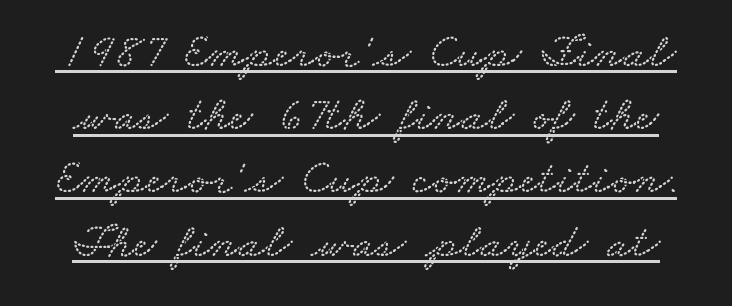
Q: Is the text underlined? A: Yes.
Q: Is the spacing between letters normal or unusually wide? A: Normal.
Q: Is the spacing between lines tight, normal or loose? A: Normal.
Q: Width (condensed, normal, or wide)? A: Wide.
Q: Stroke contrast? A: Low.
Q: x-height? A: Small.
Q: Monospaced? A: No.
